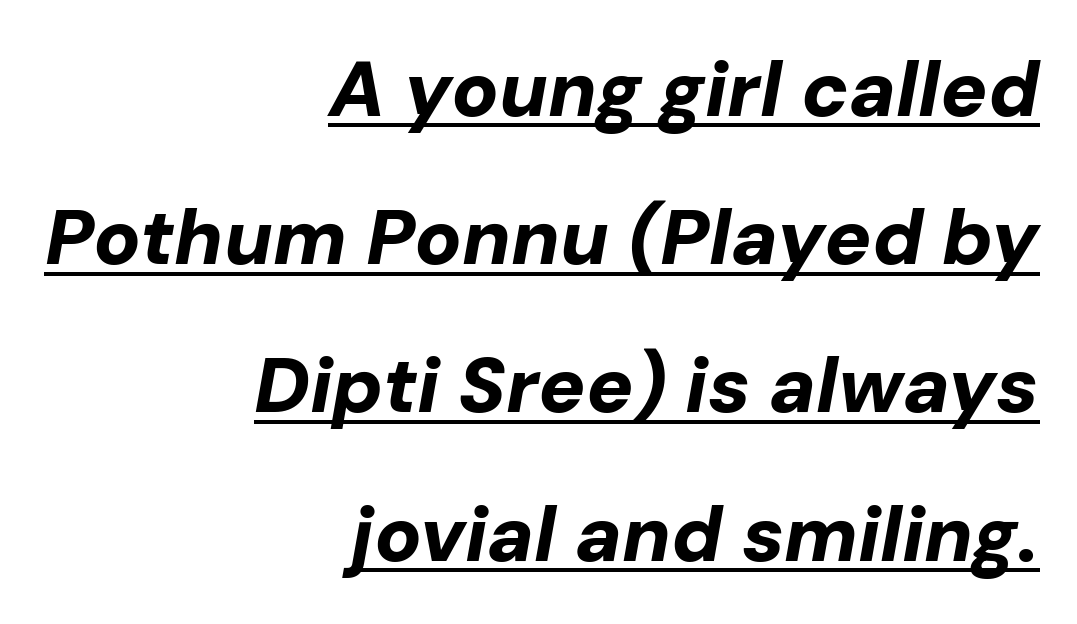
{"italic": "yes", "lean": "right", "slant_degrees": 10, "bold": "yes", "weight": "bold", "width": "normal", "stroke_contrast": "low", "x_height": "medium", "monospaced": "no", "underline": "yes", "align": "right", "line_spacing": "loose", "line_spacing_ratio": 1.9, "letter_spacing": "normal", "letter_spacing_em": 0.0, "glyph_px": 78}
